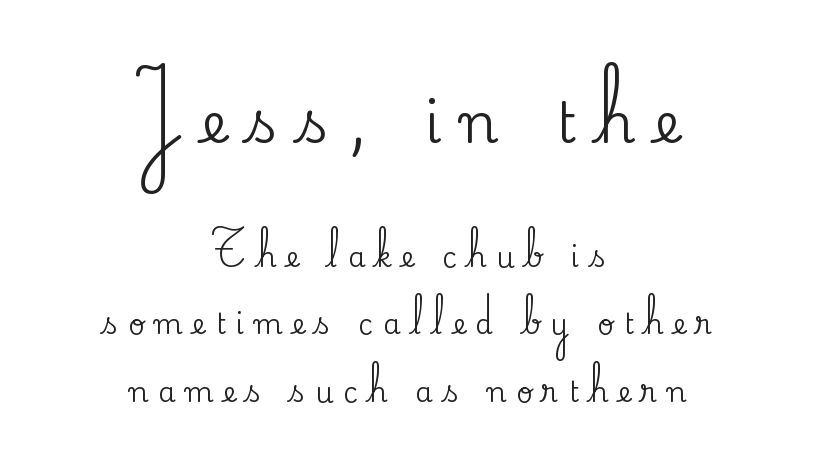
The image shows 56 px serif type, upright; set centered, loose line spacing (2.4x), unusually wide letter spacing (+0.36 em), not underlined; the first (top) block is 2.0x larger; medium stroke contrast and a small x-height.
